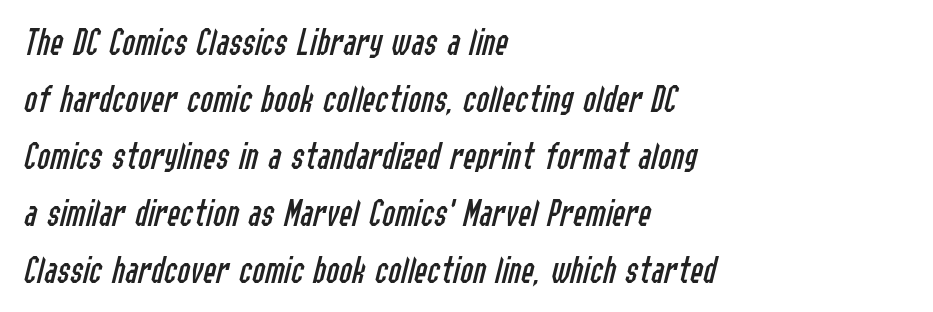
Check under the words: just untouched page. A typesetter would call this zero additional tracking. Rendered with sloped, italic letterforms. How would I describe the line gaps? Plain and ordinary.
